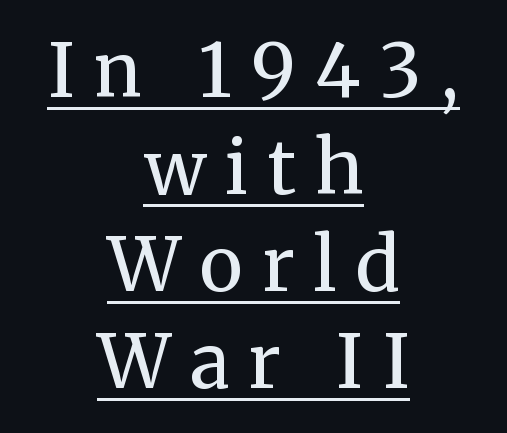
The image shows 74 px regular-weight serif type, upright; set centered, normal line spacing (1.31x), unusually wide letter spacing (+0.26 em), underlined; medium stroke contrast and a medium x-height.
